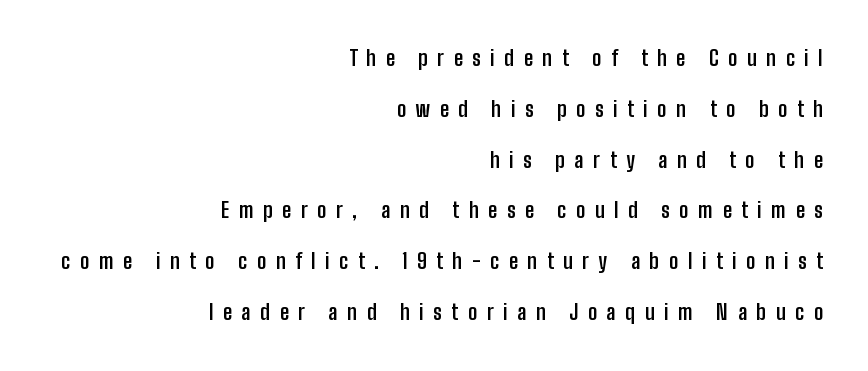
{"italic": "no", "bold": "yes", "underline": "no", "align": "right", "line_spacing": "loose", "line_spacing_ratio": 2.42, "letter_spacing": "wide", "letter_spacing_em": 0.45, "glyph_px": 21}
